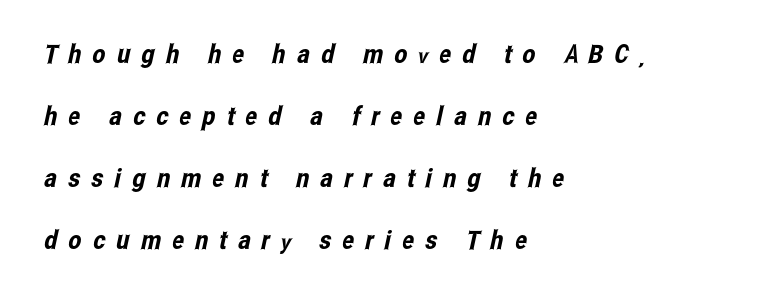
The image shows 26 px text type; set left-aligned, loose line spacing (2.39x), unusually wide letter spacing (+0.43 em), not underlined.
